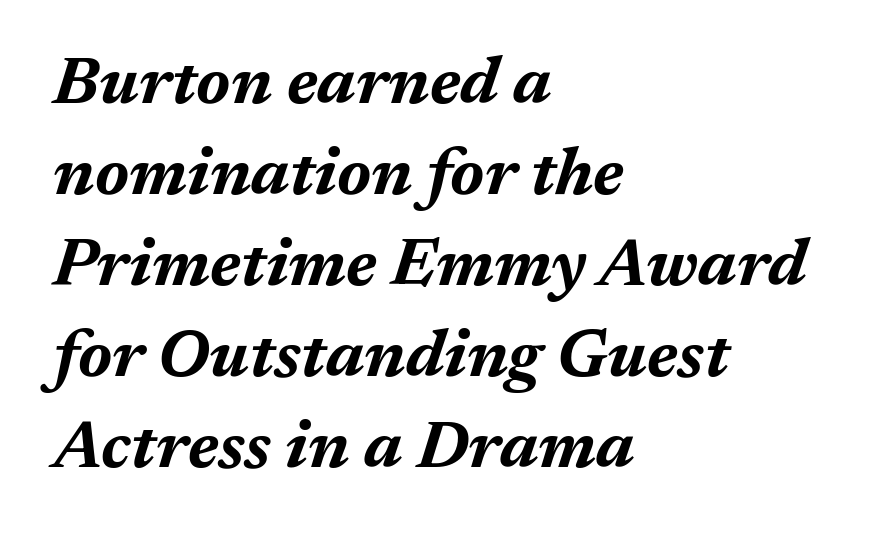
The image shows 67 px bold type, italic (leaning right); set left-aligned, normal line spacing (1.36x), normal letter spacing, not underlined; medium stroke contrast and a medium x-height.
